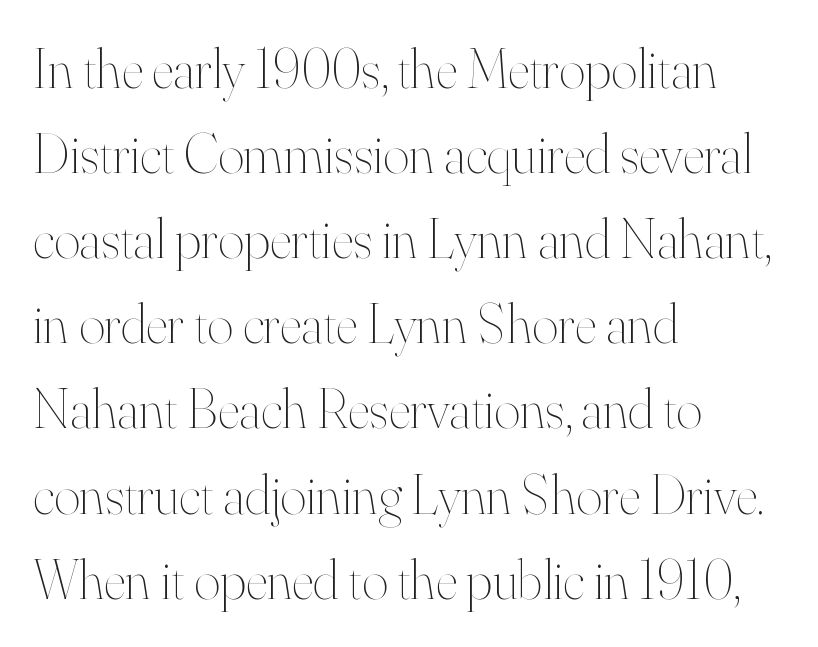
The image shows 56 px thin type, upright; set left-aligned, normal line spacing (1.52x), normal letter spacing, not underlined; high stroke contrast and a small x-height.
